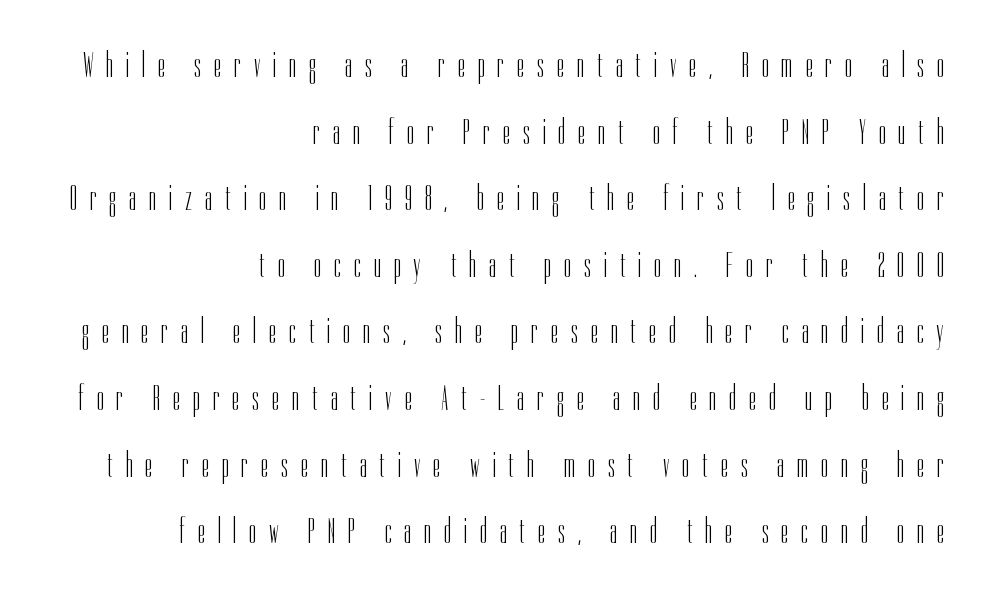
{"serif": "no", "italic": "no", "bold": "no", "weight": "light", "width": "condensed", "stroke_contrast": "low", "x_height": "medium", "monospaced": "no", "underline": "no", "align": "right", "line_spacing_ratio": 1.85, "letter_spacing": "wide", "letter_spacing_em": 0.36, "glyph_px": 36}
